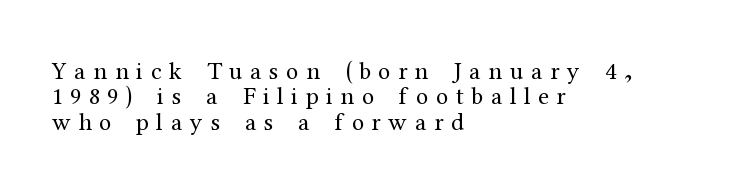
{"italic": "no", "bold": "no", "underline": "no", "align": "left", "line_spacing": "tight", "line_spacing_ratio": 1.02, "letter_spacing": "wide", "letter_spacing_em": 0.3, "glyph_px": 25}
